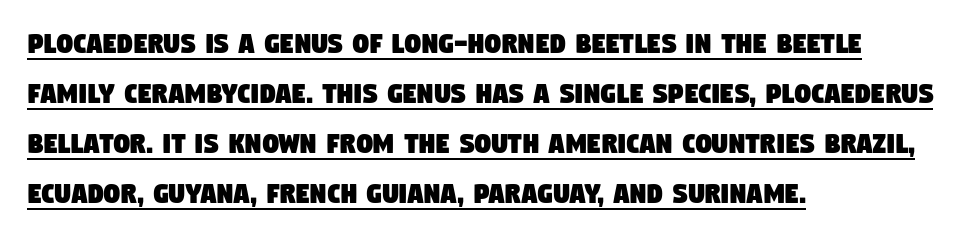
The image shows 32 px condensed sans-serif type; set left-aligned, normal line spacing (1.56x), normal letter spacing, underlined; low stroke contrast and a large x-height.
